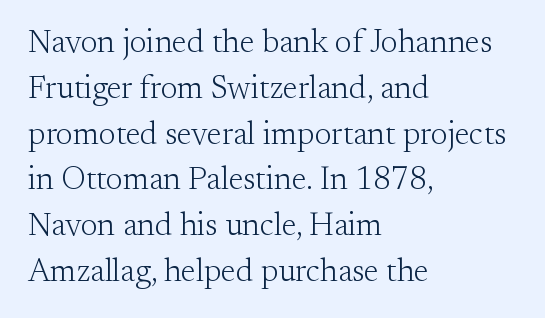
{"serif": "yes", "italic": "no", "bold": "no", "weight": "light", "width": "normal", "stroke_contrast": "medium", "x_height": "small", "monospaced": "no", "underline": "no", "align": "left", "line_spacing": "normal", "line_spacing_ratio": 1.43, "letter_spacing": "normal", "letter_spacing_em": 0.0, "glyph_px": 32}
